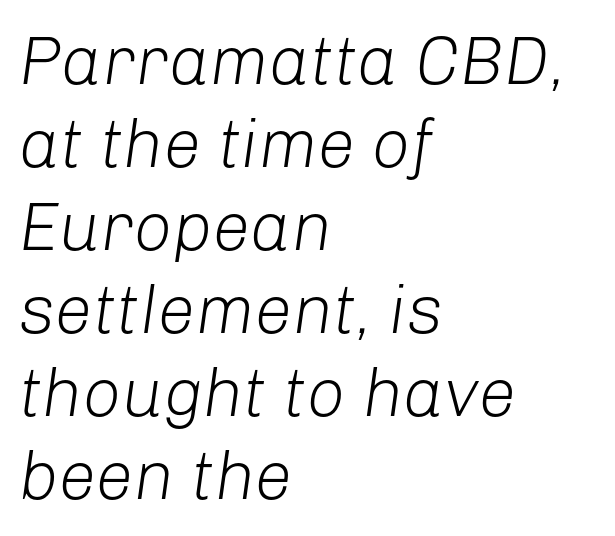
The image shows 68 px light type, italic (leaning right); set left-aligned, line spacing 1.22x, normal letter spacing, not underlined; low stroke contrast and a medium x-height.
